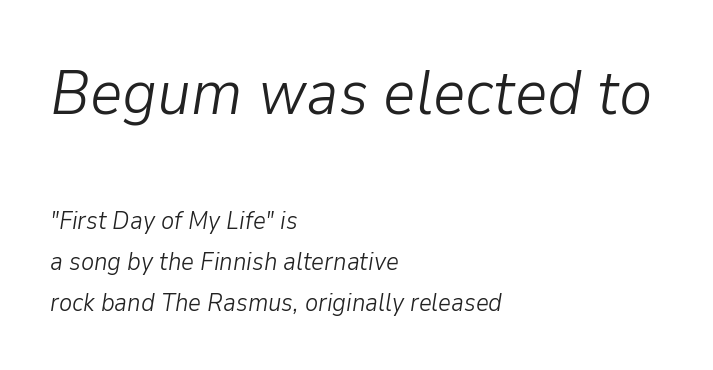
Q: Is the text bold? A: No.
Q: Is the text italic (slanted)? A: Yes, it leans right by about 9 degrees.
Q: Is the text underlined? A: No.
Q: How is the paragraph aligned? A: Left-aligned.
Q: Is the spacing between letters normal or unusually wide? A: Normal.
Q: Is the spacing between lines tight, normal or loose? A: Normal.
Q: Which block of text is set in a larger size, the first (top) or the second (bottom)? A: The first (top) one.
Q: Width (condensed, normal, or wide)? A: Normal.
Q: Stroke contrast? A: Low.
Q: x-height? A: Medium.
Q: Monospaced? A: No.
